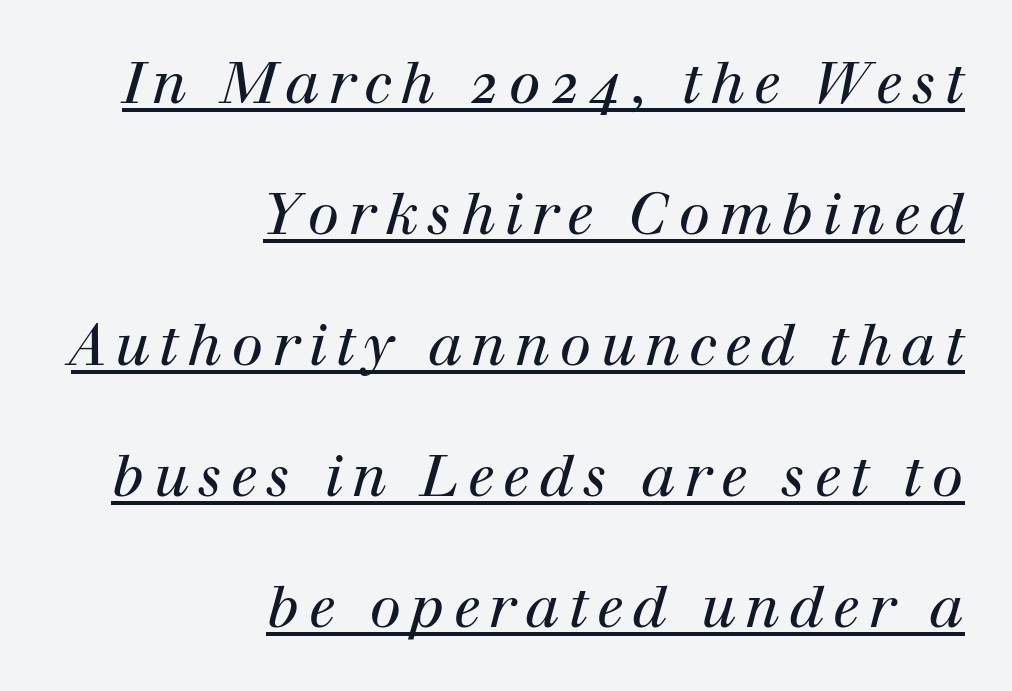
The image shows 57 px regular-weight serif type, italic (leaning right); set right-aligned, loose line spacing (2.3x), underlined; high stroke contrast and a medium x-height.
